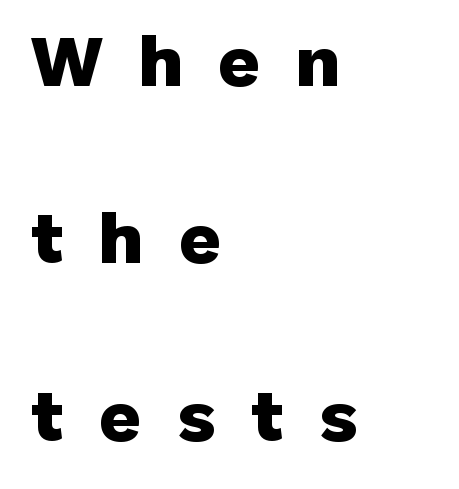
The image shows 73 px heavy sans-serif type, upright; set left-aligned, loose line spacing (2.43x), unusually wide letter spacing (+0.48 em), not underlined; low stroke contrast and a medium x-height.
